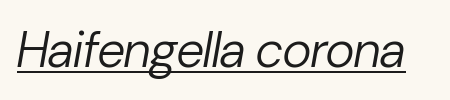
What stands out about the letter spacing? Nothing — it is the standard amount. Each letter keeps its own natural width here, so spacing adapts to shape. This is not heavy type; no bold has been used. Italic: yes, the glyphs are oblique.
